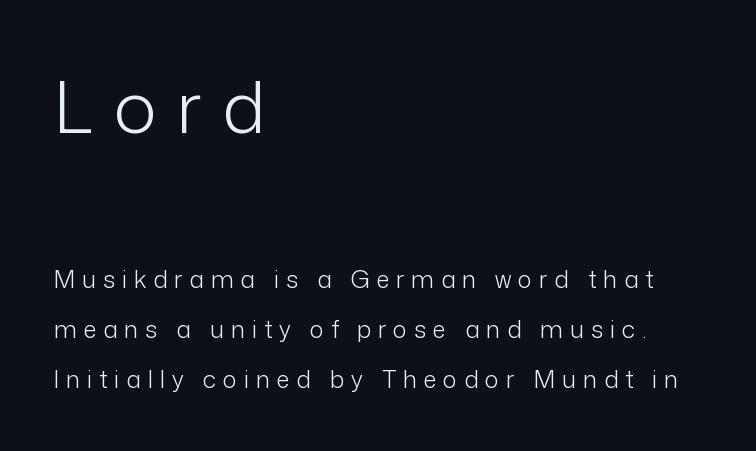
Q: Is the text bold? A: No.
Q: Is the text italic (slanted)? A: No, it is upright.
Q: Is the typeface a serif or a sans-serif typeface? A: Sans-serif.
Q: Is the text underlined? A: No.
Q: How is the paragraph aligned? A: Left-aligned.
Q: Is the spacing between letters normal or unusually wide? A: Unusually wide.
Q: Is the spacing between lines tight, normal or loose? A: Loose.
Q: Which block of text is set in a larger size, the first (top) or the second (bottom)? A: The first (top) one.
Q: Width (condensed, normal, or wide)? A: Normal.
Q: Stroke contrast? A: Low.
Q: x-height? A: Medium.
Q: Monospaced? A: No.
